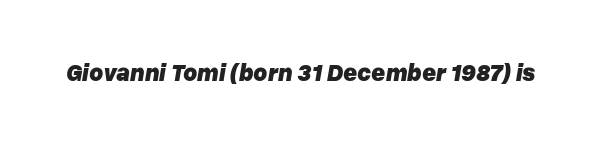
The image shows 24 px bold type, italic (leaning right); set normal letter spacing, not underlined.
